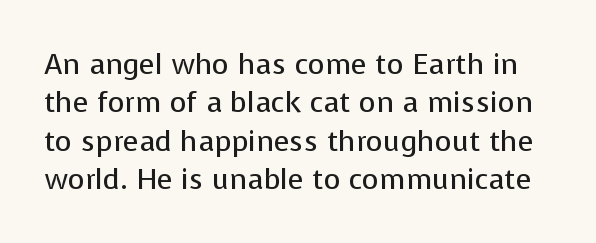
The image shows 29 px regular-weight sans-serif type, upright; set normal line spacing (1.32x), normal letter spacing, not underlined; low stroke contrast and a medium x-height.
